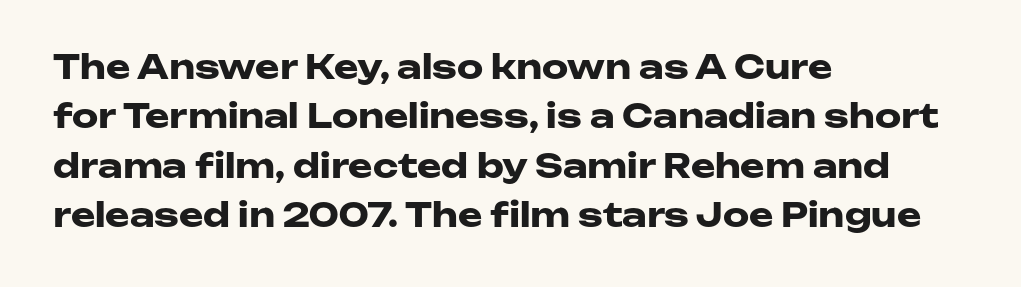
Q: Is the text bold? A: Yes.
Q: Is the text italic (slanted)? A: No, it is upright.
Q: Is the typeface a serif or a sans-serif typeface? A: Sans-serif.
Q: Is the text underlined? A: No.
Q: How is the paragraph aligned? A: Left-aligned.
Q: Is the spacing between letters normal or unusually wide? A: Normal.
Q: Is the spacing between lines tight, normal or loose? A: Normal.
Q: Width (condensed, normal, or wide)? A: Wide.
Q: Stroke contrast? A: Low.
Q: x-height? A: Medium.
Q: Monospaced? A: No.
